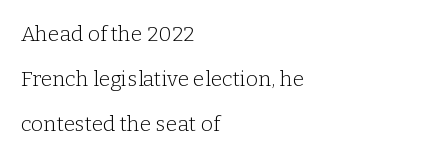
The image shows 21 px text type, upright; set left-aligned, loose line spacing (2.15x), normal letter spacing, not underlined.
